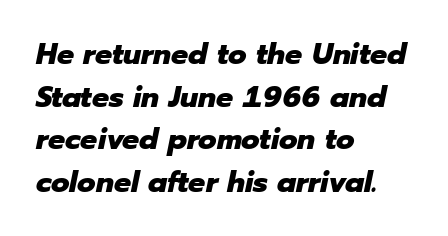
The image shows 30 px heavy type, italic (leaning right); set left-aligned, normal line spacing (1.42x), normal letter spacing, not underlined; low stroke contrast and a medium x-height.
